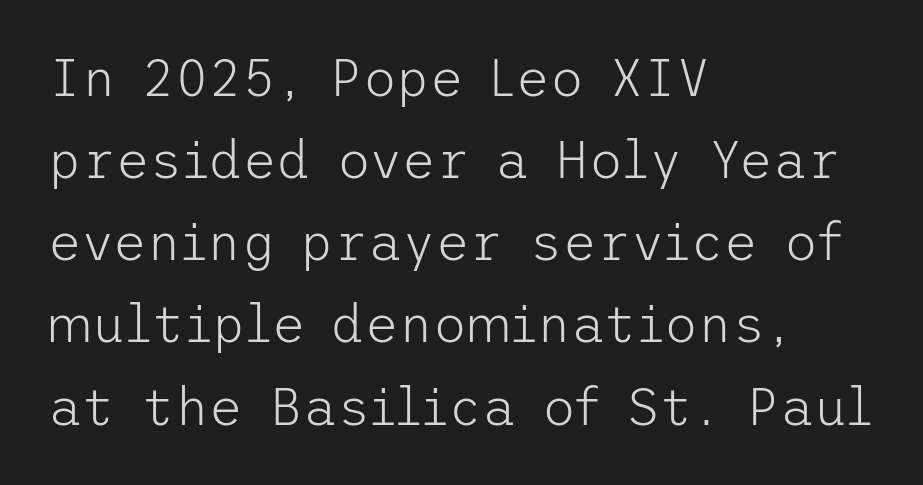
Q: Is the text bold? A: No.
Q: Is the text italic (slanted)? A: No, it is upright.
Q: Is the typeface a serif or a sans-serif typeface? A: Sans-serif.
Q: Is the text underlined? A: No.
Q: How is the paragraph aligned? A: Left-aligned.
Q: Is the spacing between letters normal or unusually wide? A: Normal.
Q: Is the spacing between lines tight, normal or loose? A: Normal.
Q: Width (condensed, normal, or wide)? A: Normal.
Q: Stroke contrast? A: Low.
Q: x-height? A: Medium.
